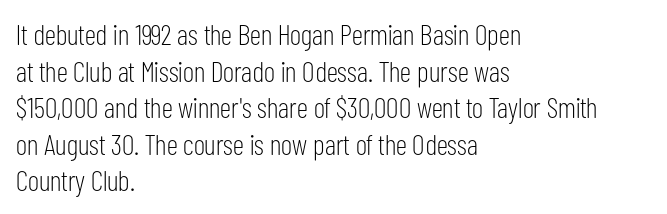
Character widths vary here, with narrow letters taking less room than wide ones. Nobody drew a line under any word here. Stems here are at most as thick as an everyday book face. No extra tracking has been applied to these lines.
